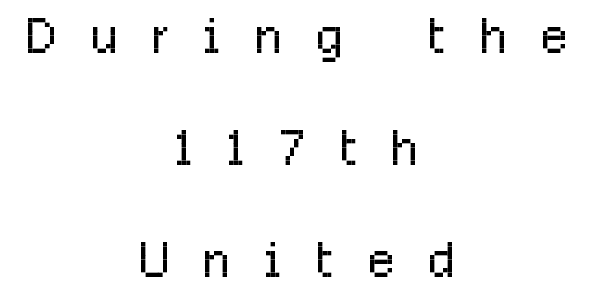
The zone under the glyphs is completely vacant. This sample uses an upright cut, with every glyph sitting square on the baseline. Stroke terminals: plain, sans-serif. The rag falls on both sides of this text block equally. Spacing verdict: proportional, widths tailored to each character. Each new line begins a customary step beneath the previous one.
